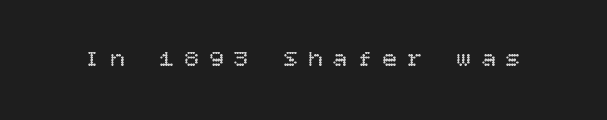
{"italic": "no", "bold": "no", "underline": "no", "letter_spacing": "wide", "letter_spacing_em": 0.43, "glyph_px": 24}
